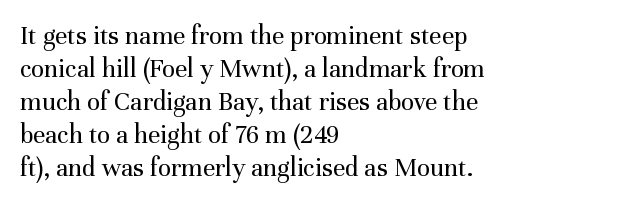
The image shows 27 px text type, upright; set left-aligned, line spacing 1.22x, normal letter spacing, not underlined.
